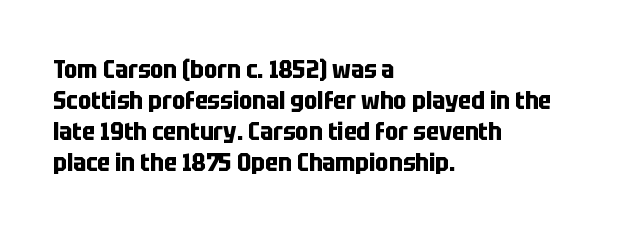
{"italic": "no", "bold": "yes", "underline": "no", "align": "left", "line_spacing_ratio": 1.24, "letter_spacing": "normal", "letter_spacing_em": 0.0, "glyph_px": 25}
